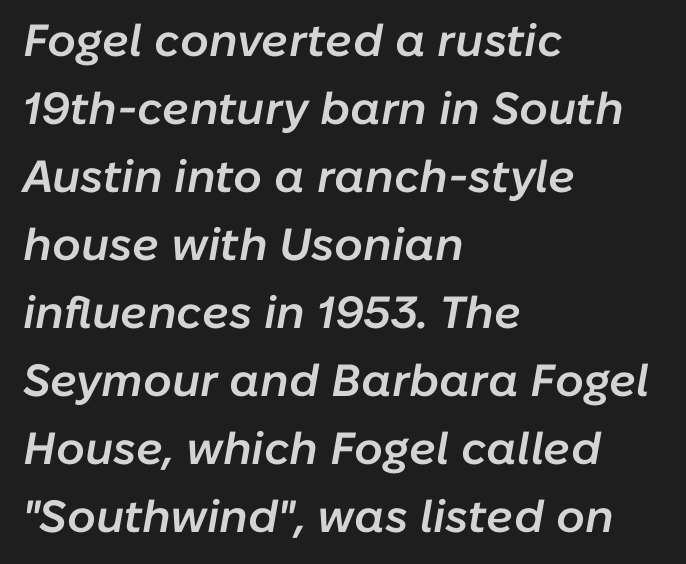
The image shows 45 px semibold type, italic (leaning right); set left-aligned, normal line spacing (1.51x), normal letter spacing, not underlined; low stroke contrast and a medium x-height.
